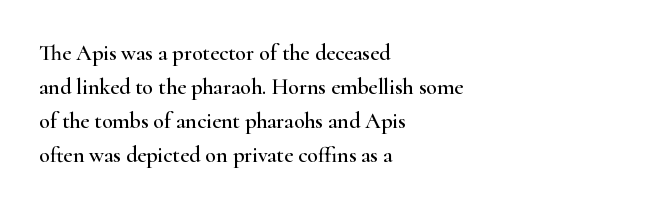
{"italic": "no", "underline": "no", "align": "left", "line_spacing": "normal", "line_spacing_ratio": 1.54, "letter_spacing": "normal", "letter_spacing_em": 0.0, "glyph_px": 22}
